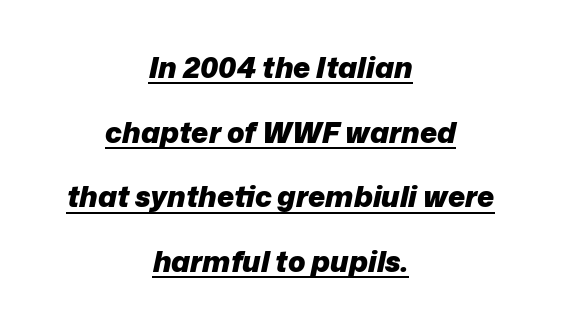
The whole block is typeset with a tilt. A student would call this center alignment; a typographer would say set centered. Note the varied advance widths — an 'i' is clearly narrower than an 'm'. How would I describe the line gaps? Wide and relaxed. The sample's only ornament is a line tracing under the words. Plenty of ink on the page — the face is bold.
